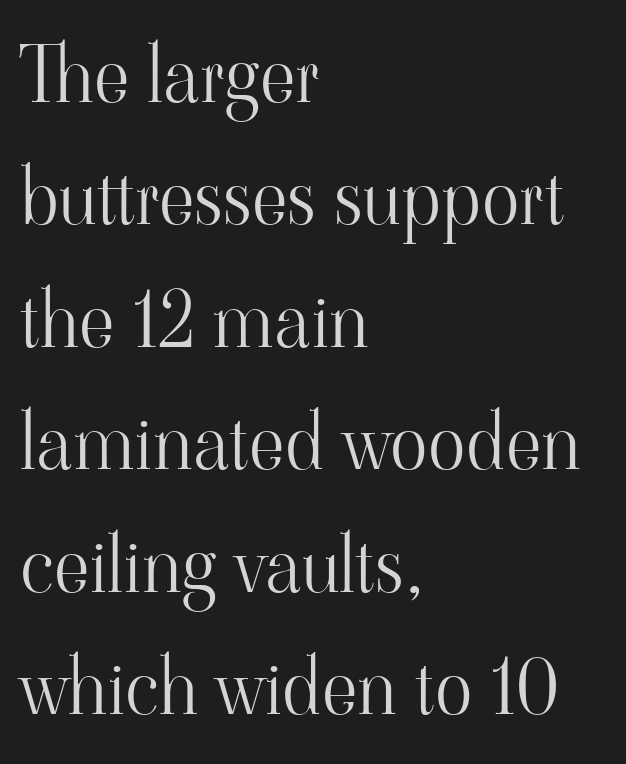
The characters display serif detailing at their extremities. No chunkiness to these letters — they're not bold. These lines are rendered in a variable-pitch font. Spacing between characters is what you'd get straight out of the box. The gap between lines stays unmarked. This sample is left-justified, so line endings fall wherever the words run out.
